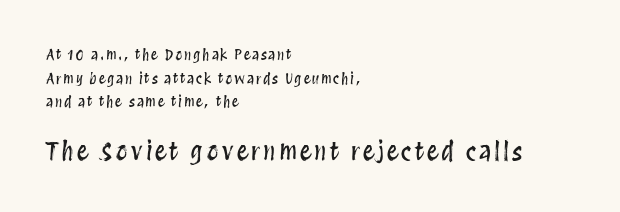
{"italic": "no", "underline": "no", "align": "left", "line_spacing": "normal", "line_spacing_ratio": 1.68, "larger_block": "second", "size_ratio": 1.71, "glyph_px": 24}
